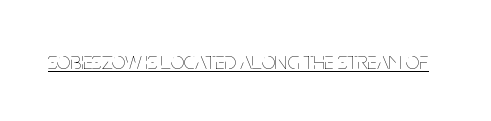
Underlined type. When letters stand straight like this, we call the style roman or upright. The line texture is even and compact thanks to regular tracking. The strokes carry an ordinary text weight at most.
